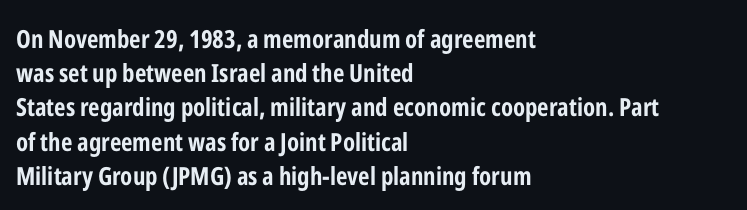
Q: Is the text bold? A: Yes.
Q: Is the text italic (slanted)? A: No, it is upright.
Q: Is the text underlined? A: No.
Q: How is the paragraph aligned? A: Left-aligned.
Q: Is the spacing between letters normal or unusually wide? A: Normal.
Q: Is the spacing between lines tight, normal or loose? A: Normal.
